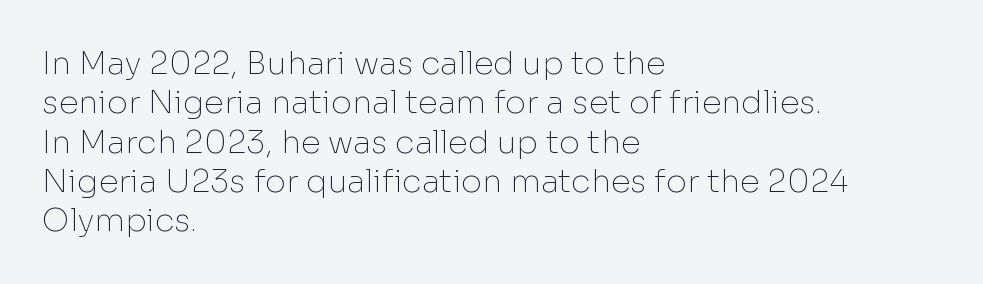
{"serif": "no", "italic": "no", "bold": "no", "weight": "thin", "width": "normal", "stroke_contrast": "low", "x_height": "medium", "monospaced": "no", "underline": "no", "align": "left", "line_spacing_ratio": 1.23, "letter_spacing": "normal", "letter_spacing_em": 0.0, "glyph_px": 32}
